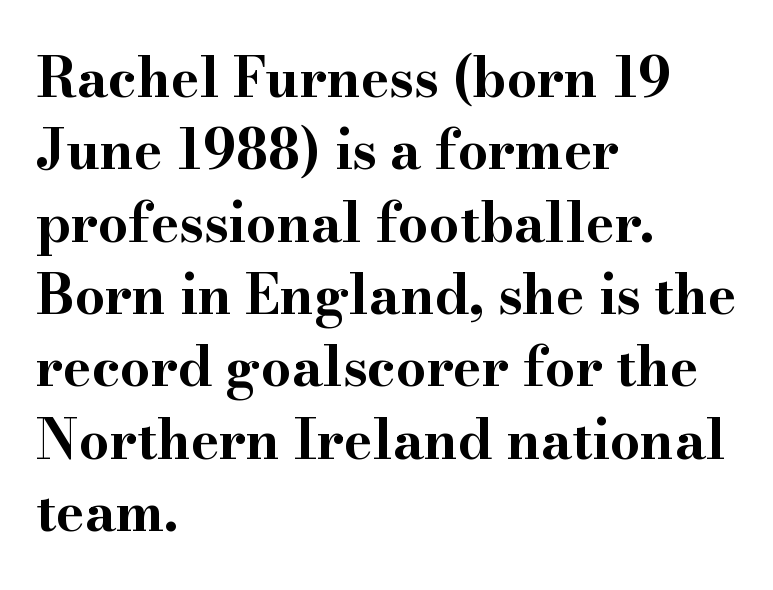
The characters look thick and weighty, a clear bold. Unlike italic type, these characters show no tilt at all. Beneath every word, the page is bare. Check where the strokes stop: tiny serifs finish them off. Nothing unusual about the tracking: characters are spaced as the font intends.
